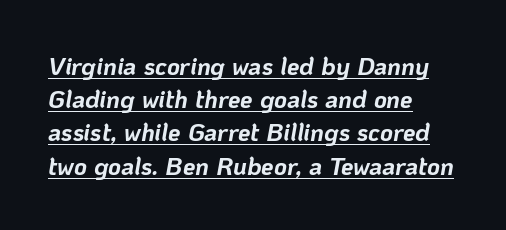
{"italic": "yes", "lean": "right", "slant_degrees": 10, "bold": "yes", "underline": "yes", "align": "left", "line_spacing": "normal", "line_spacing_ratio": 1.33, "letter_spacing": "normal", "letter_spacing_em": 0.0, "glyph_px": 25}
